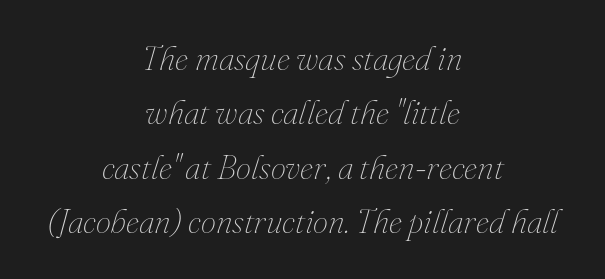
Looks like regular typesetting: each glyph gets only the width it needs. The paragraph has two soft edges and a firm central axis. Is this a heavy cut? Hardly; it is regular or lighter. If you drew a line through each stem, it would be angled. Normally led — the rows are evenly, conventionally spaced.
